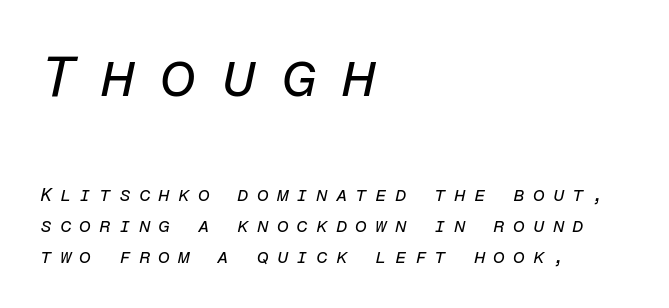
Q: Is the text bold? A: No.
Q: Is the text italic (slanted)? A: Yes, it leans right by about 12 degrees.
Q: Is the text underlined? A: No.
Q: How is the paragraph aligned? A: Left-aligned.
Q: Is the spacing between letters normal or unusually wide? A: Unusually wide.
Q: Is the spacing between lines tight, normal or loose? A: Normal.
Q: Which block of text is set in a larger size, the first (top) or the second (bottom)? A: The first (top) one.
Q: Width (condensed, normal, or wide)? A: Normal.
Q: Stroke contrast? A: Low.
Q: x-height? A: Medium.
Q: Monospaced? A: Yes.
